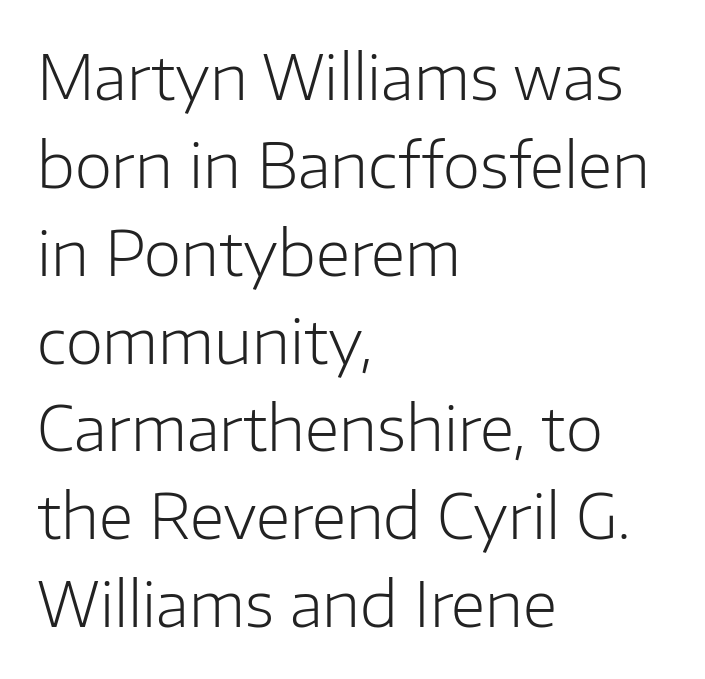
The typeface has the unassuming heft of standard copy or less. The letters stand straight up with perfectly vertical stems. The baseline area is clear. The tracking reads as untouched default to a designer's eye. A typesetter would call this proportional, since set widths differ per character.
